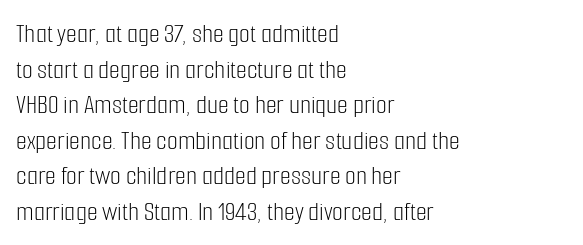
{"serif": "no", "italic": "no", "bold": "no", "weight": "light", "width": "condensed", "stroke_contrast": "low", "x_height": "medium", "monospaced": "no", "underline": "no", "align": "left", "line_spacing": "normal", "line_spacing_ratio": 1.27, "letter_spacing": "normal", "letter_spacing_em": 0.0, "glyph_px": 28}
